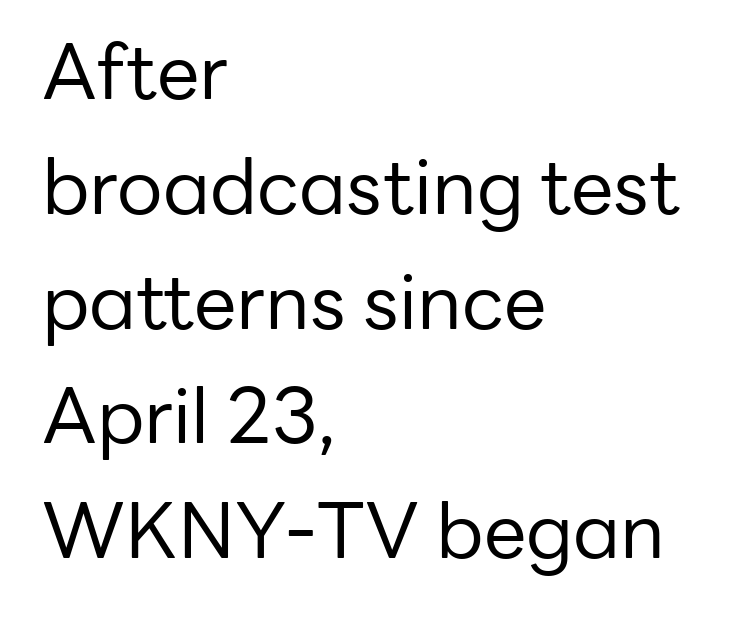
{"serif": "no", "italic": "no", "bold": "no", "weight": "regular", "width": "normal", "stroke_contrast": "low", "x_height": "medium", "monospaced": "no", "underline": "no", "align": "left", "line_spacing": "normal", "line_spacing_ratio": 1.51, "letter_spacing": "normal", "letter_spacing_em": 0.0, "glyph_px": 76}
